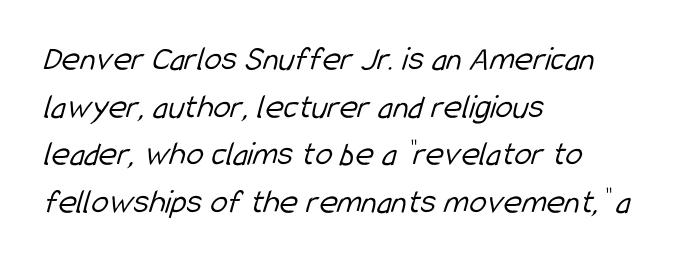
The image shows 35 px light, condensed sans-serif type; set left-aligned, normal line spacing (1.36x), normal letter spacing, not underlined; low stroke contrast and a medium x-height.
